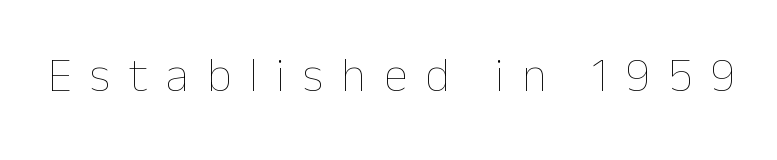
The image shows 49 px thin type, upright; set unusually wide letter spacing (+0.36 em), not underlined; low stroke contrast and a medium x-height.
